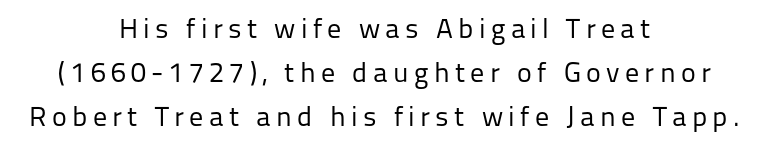
{"serif": "no", "italic": "no", "bold": "no", "weight": "regular", "width": "normal", "stroke_contrast": "low", "x_height": "medium", "monospaced": "no", "underline": "no", "align": "center", "line_spacing": "normal", "line_spacing_ratio": 1.57, "glyph_px": 28}
